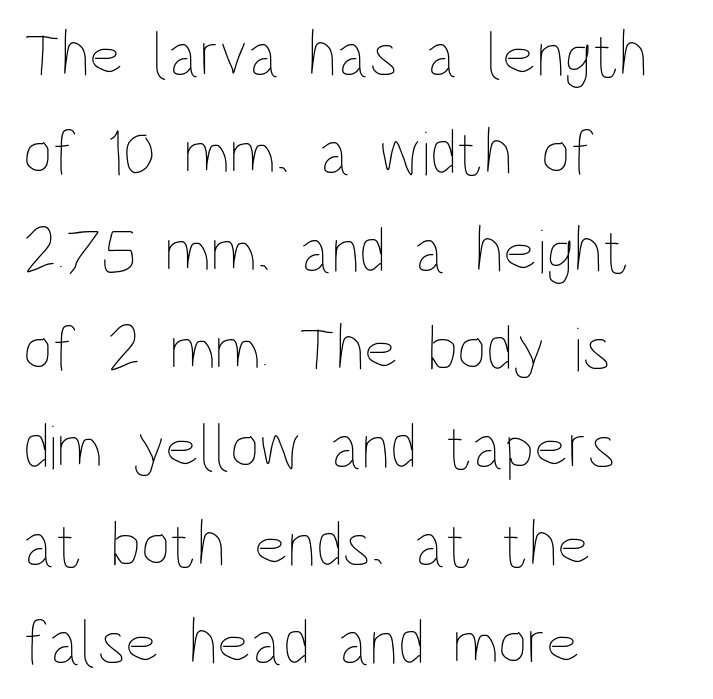
Horizontally, the lines are justified to the leading edge only. The typography opts for an upright posture over an oblique one. Do the characters align in a grid? No, the font is proportional. Beneath every word, the page is bare. The strokes are not fattened; the text isn't bold.
